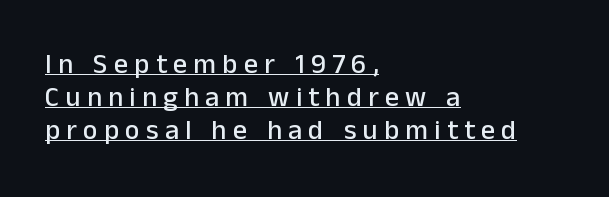
{"serif": "no", "italic": "no", "width": "normal", "stroke_contrast": "low", "x_height": "medium", "monospaced": "no", "underline": "yes", "align": "left", "line_spacing_ratio": 1.18, "letter_spacing": "wide", "letter_spacing_em": 0.22, "glyph_px": 28}
